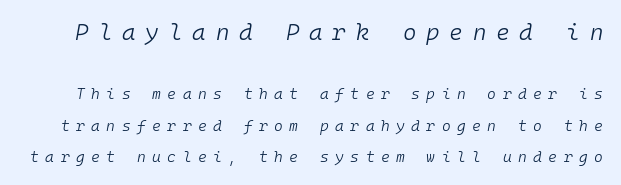
{"italic": "yes", "lean": "right", "slant_degrees": 10, "bold": "no", "underline": "no", "line_spacing": "loose", "line_spacing_ratio": 2.11, "letter_spacing": "wide", "letter_spacing_em": 0.43, "larger_block": "first", "size_ratio": 1.53, "glyph_px": 23}
